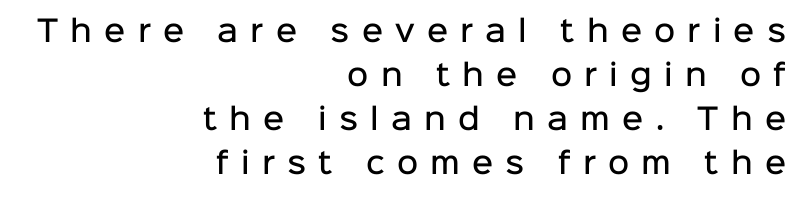
Q: Is the text bold? A: Semi-bold.
Q: Is the text italic (slanted)? A: No, it is upright.
Q: Is the typeface a serif or a sans-serif typeface? A: Sans-serif.
Q: Is the text underlined? A: No.
Q: How is the paragraph aligned? A: Right-aligned.
Q: Is the spacing between letters normal or unusually wide? A: Unusually wide.
Q: Is the spacing between lines tight, normal or loose? A: Normal.
Q: Width (condensed, normal, or wide)? A: Normal.
Q: Stroke contrast? A: Low.
Q: x-height? A: Medium.
Q: Monospaced? A: No.
